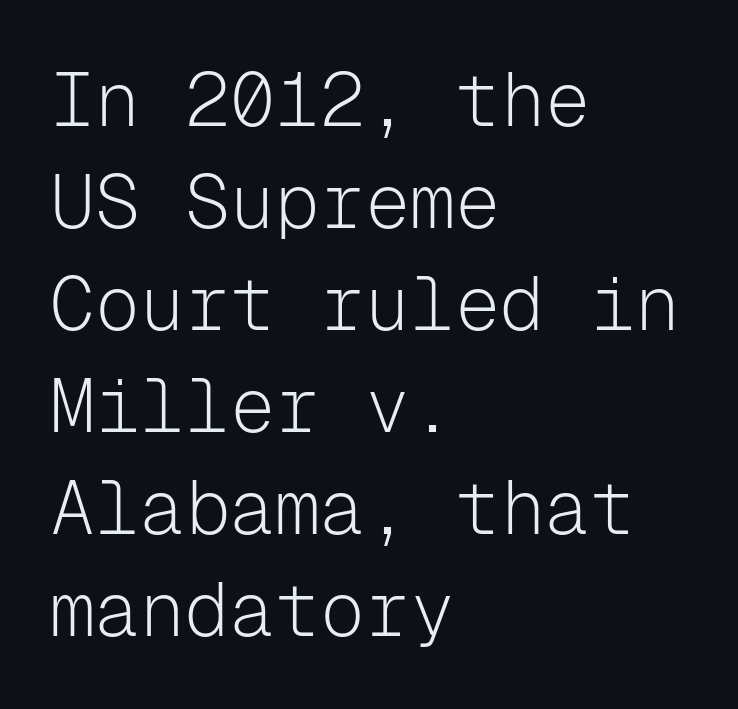
Q: Is the text bold? A: No.
Q: Is the text italic (slanted)? A: No, it is upright.
Q: Is the typeface a serif or a sans-serif typeface? A: Sans-serif.
Q: Is the text underlined? A: No.
Q: How is the paragraph aligned? A: Left-aligned.
Q: Is the spacing between letters normal or unusually wide? A: Normal.
Q: Is the spacing between lines tight, normal or loose? A: Normal.
Q: Width (condensed, normal, or wide)? A: Normal.
Q: Stroke contrast? A: Low.
Q: x-height? A: Medium.
Q: Monospaced? A: Yes.
